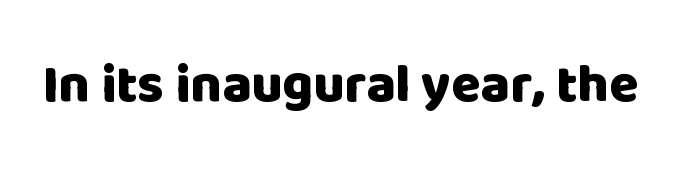
{"serif": "no", "italic": "no", "bold": "yes", "weight": "heavy", "width": "normal", "stroke_contrast": "low", "x_height": "large", "monospaced": "no", "underline": "no", "letter_spacing": "normal", "letter_spacing_em": 0.0, "glyph_px": 54}
